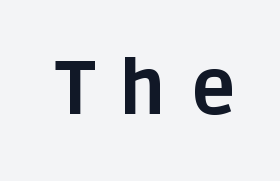
Strokes here are thick enough to call this a true bold. This rendering widens character spacing well past its baseline value. Check where the strokes stop: nothing finishes them off — pure sans. The axis of the letterforms is exactly vertical. Spacing verdict: proportional, widths tailored to each character. The specimen omits any rule beneath the text block's lines.
